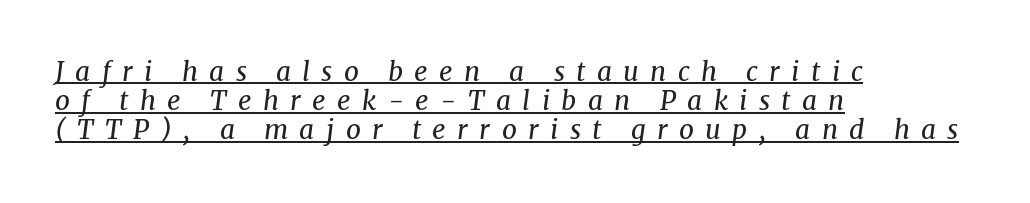
The image shows 26 px text type, italic (leaning right); set left-aligned, tight line spacing (1.12x), unusually wide letter spacing (+0.44 em), underlined.
